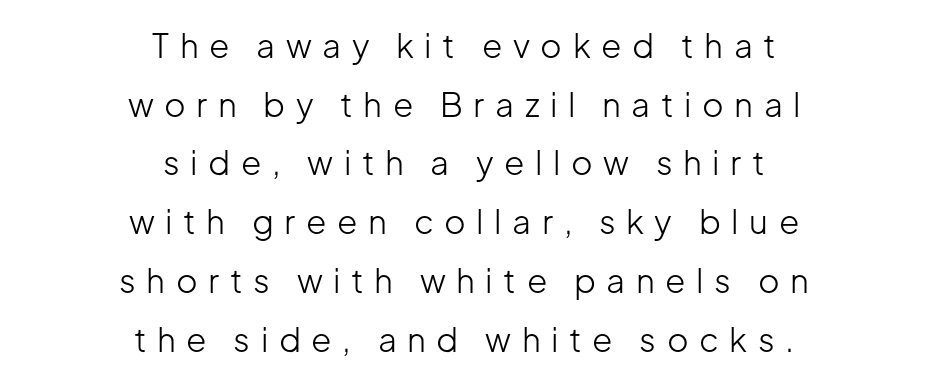
{"serif": "no", "italic": "no", "bold": "no", "weight": "light", "width": "normal", "stroke_contrast": "low", "x_height": "medium", "monospaced": "no", "underline": "no", "align": "center", "line_spacing_ratio": 1.78, "letter_spacing": "wide", "letter_spacing_em": 0.32, "glyph_px": 33}
